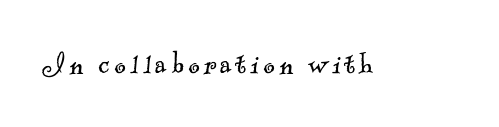
{"serif": "yes", "bold": "no", "weight": "light", "width": "normal", "x_height": "small", "monospaced": "no", "underline": "no", "glyph_px": 35}
